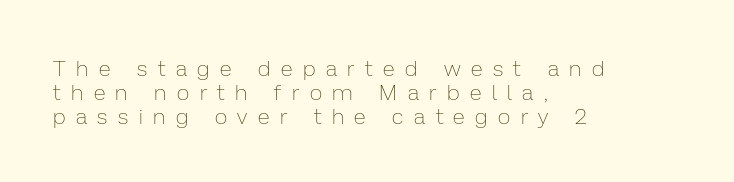
{"italic": "no", "bold": "no", "underline": "no", "align": "left", "line_spacing": "tight", "line_spacing_ratio": 1.08, "letter_spacing": "wide", "letter_spacing_em": 0.48, "glyph_px": 22}
